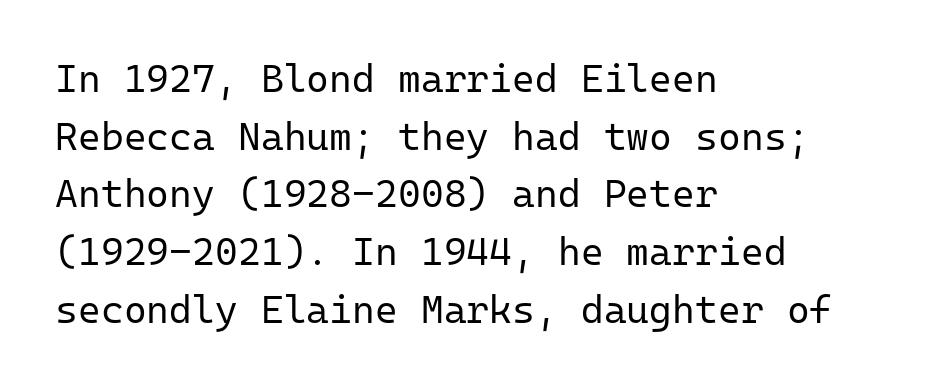
Weight: regular or lighter. Bare-footed words on every line. One-word summary of the alignment: left. The designer went with a sans here, leaving each stem footless. Posture: straight, roman, zero tilt.
